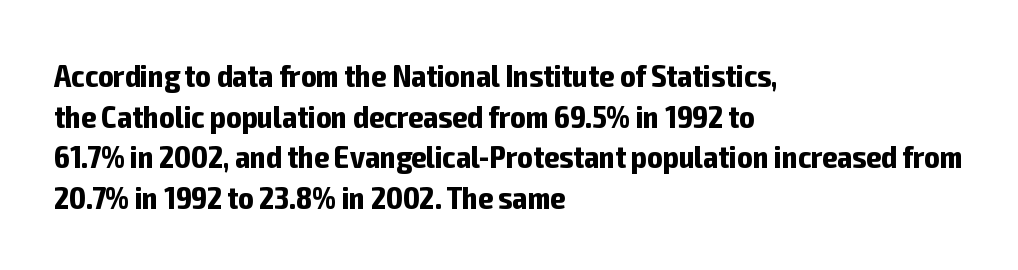
Caption: multi-line text, flush left, ragged right. These lines are rendered in a variable-pitch font. Letters rest on an invisible, unmarked baseline. Set as a true bold cut, around the 700 mark. The letterforms sit shoulder to shoulder at normal distance. What's the leading like? Ordinary, nothing unusual.
